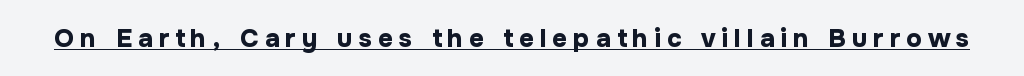
{"italic": "no", "bold": "yes", "underline": "yes", "letter_spacing": "wide", "letter_spacing_em": 0.23, "glyph_px": 26}
